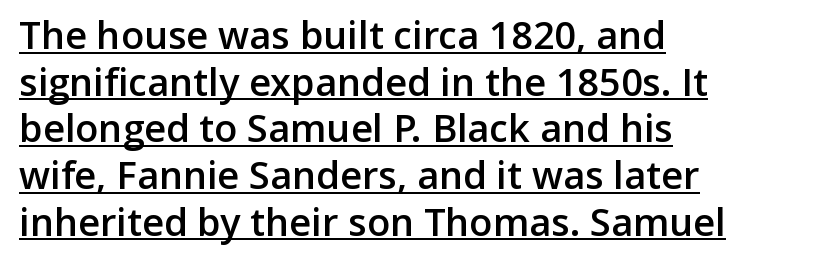
The image shows 38 px semibold sans-serif type, upright; set left-aligned, line spacing 1.23x, normal letter spacing, underlined; low stroke contrast and a medium x-height.
